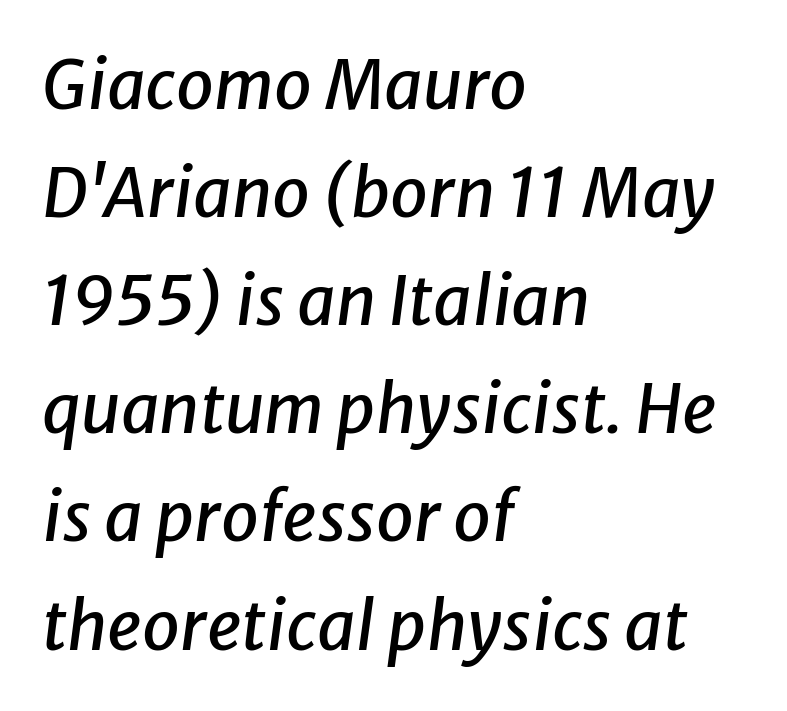
Q: Is the text italic (slanted)? A: Yes, it leans right by about 8 degrees.
Q: Is the text underlined? A: No.
Q: How is the paragraph aligned? A: Left-aligned.
Q: Is the spacing between letters normal or unusually wide? A: Normal.
Q: Is the spacing between lines tight, normal or loose? A: Normal.
Q: Width (condensed, normal, or wide)? A: Normal.
Q: Stroke contrast? A: Low.
Q: x-height? A: Medium.
Q: Monospaced? A: No.
